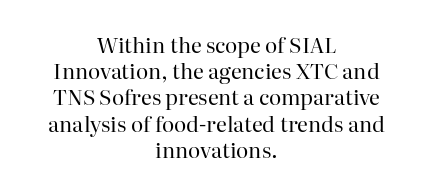
{"italic": "no", "bold": "no", "underline": "no", "align": "center", "line_spacing": "normal", "line_spacing_ratio": 1.25, "letter_spacing": "normal", "letter_spacing_em": 0.0, "glyph_px": 21}
